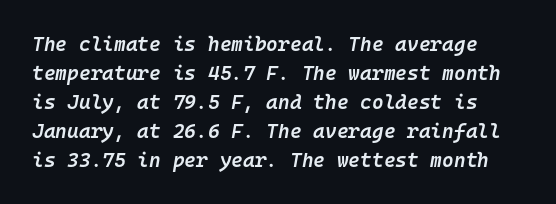
The image shows 20 px text type, italic (leaning right); set normal line spacing (1.45x), normal letter spacing, not underlined.
